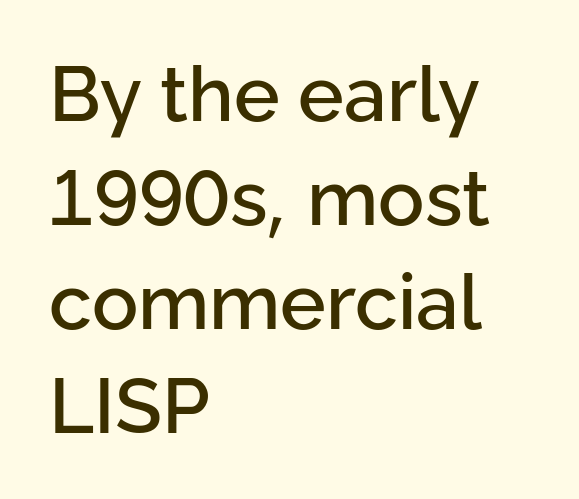
The image shows 77 px sans-serif type, upright; set left-aligned, normal line spacing (1.35x), normal letter spacing, not underlined; low stroke contrast and a medium x-height.
